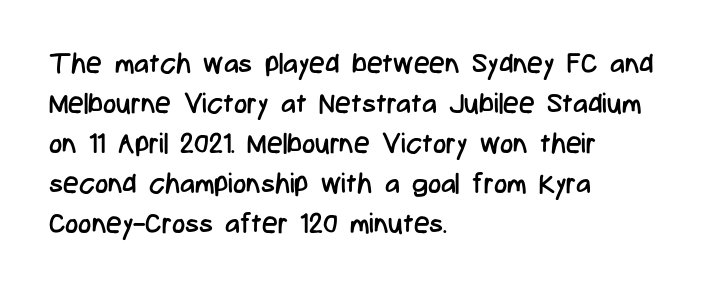
Tracking value appears to be zero — textbook default spacing. When letters stand straight like this, we call the style roman or upright. The typesetting does not lean heavy: it is not bold. Does the type have serifs? No, each stem ends abruptly.
